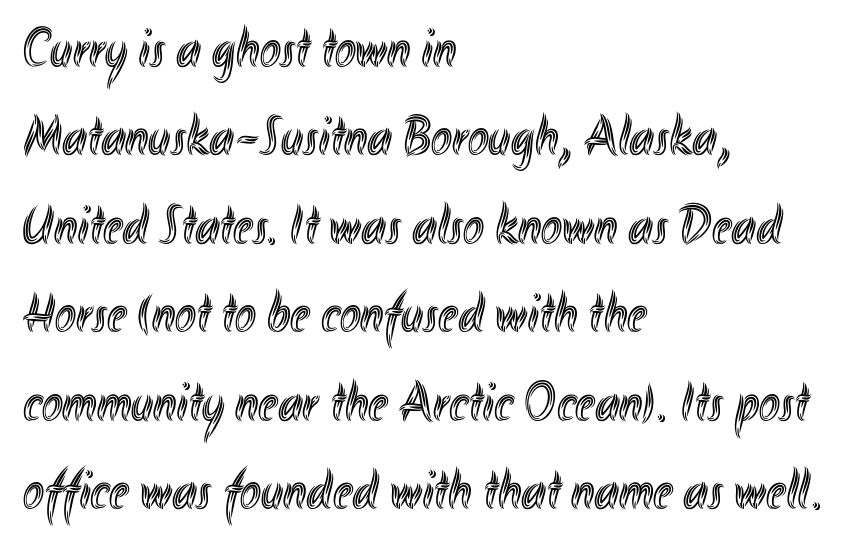
The image shows 56 px condensed type; set left-aligned, normal line spacing (1.58x), normal letter spacing, not underlined; a small x-height.
